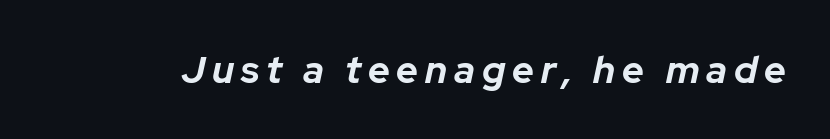
Nobody drew a line under any word here. Chunky letters — that's bold for sure. Slanted lettering throughout. Do the characters align in a grid? No, the font is proportional.
